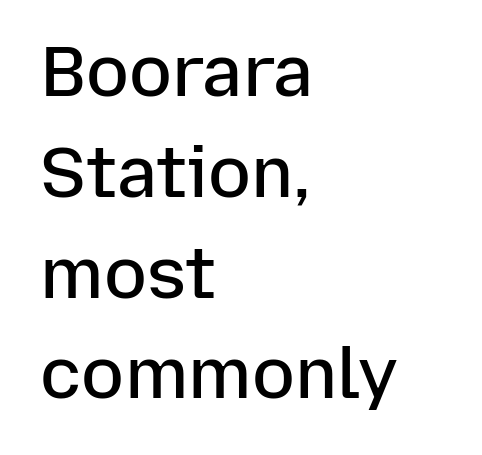
Unlike italic type, these characters show no tilt at all. Descender tails drop into unmarked territory. Do the characters align in a grid? No, the font is proportional. These lines carry some extra weight — a demibold, not a full bold.
